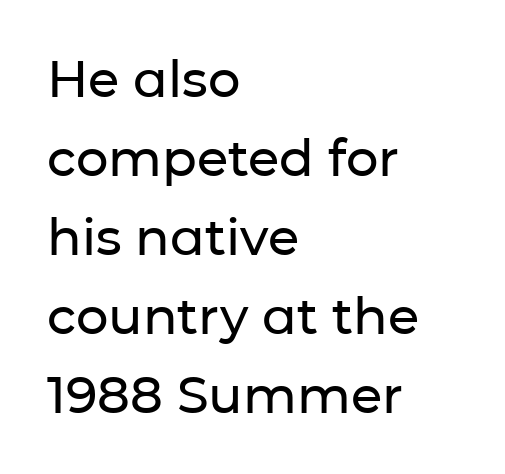
The type is set solid horizontally, with unmodified tracking. Serif or sans? Sans — the stroke terminals are bare. Words float on clear page, feet unadorned. In CSS terms this would be text-align: left. The face used here is proportionally spaced, like ordinary book or web type. Vertical spacing — default.
